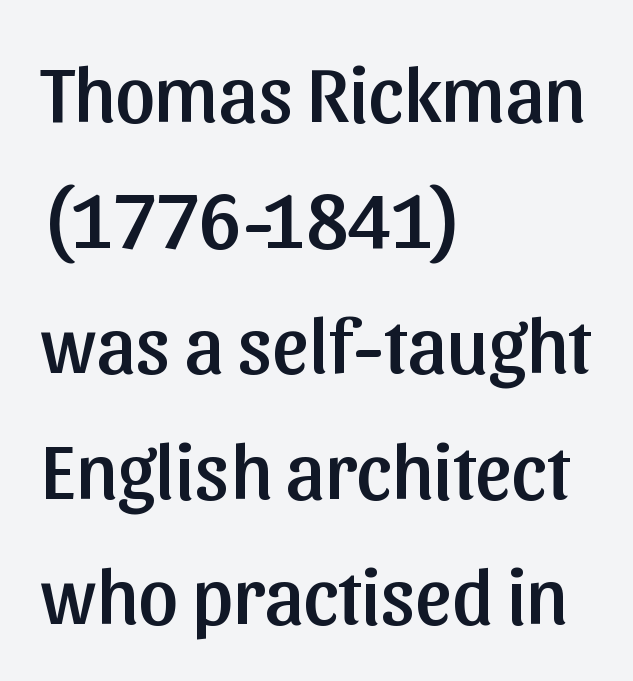
Q: Is the text italic (slanted)? A: No, it is upright.
Q: Is the typeface a serif or a sans-serif typeface? A: Sans-serif.
Q: Is the text underlined? A: No.
Q: How is the paragraph aligned? A: Left-aligned.
Q: Is the spacing between letters normal or unusually wide? A: Normal.
Q: Is the spacing between lines tight, normal or loose? A: Normal.
Q: Width (condensed, normal, or wide)? A: Normal.
Q: Stroke contrast? A: Low.
Q: x-height? A: Medium.
Q: Monospaced? A: No.
